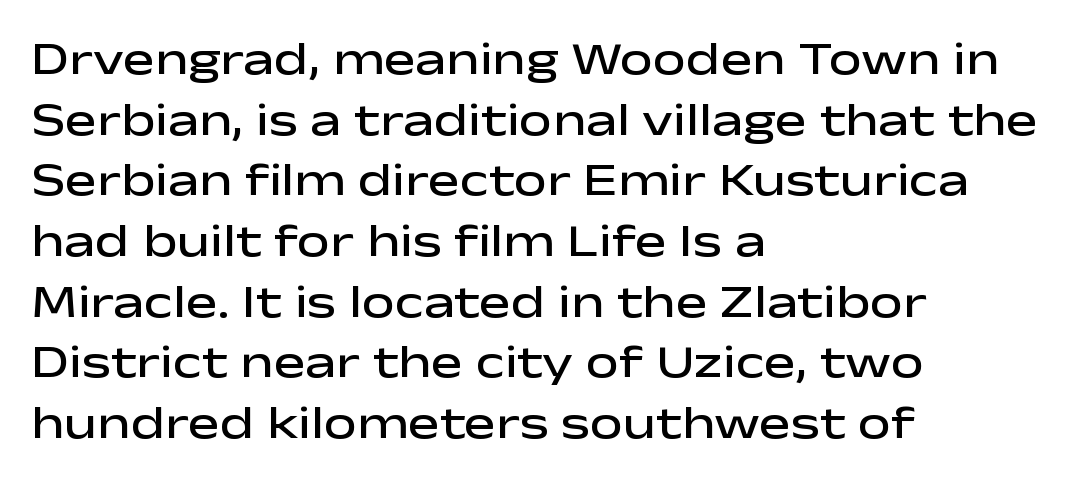
Q: Is the text bold? A: Semi-bold.
Q: Is the text italic (slanted)? A: No, it is upright.
Q: Is the typeface a serif or a sans-serif typeface? A: Sans-serif.
Q: Is the text underlined? A: No.
Q: How is the paragraph aligned? A: Left-aligned.
Q: Is the spacing between letters normal or unusually wide? A: Normal.
Q: Is the spacing between lines tight, normal or loose? A: Normal.
Q: Width (condensed, normal, or wide)? A: Wide.
Q: Stroke contrast? A: Low.
Q: x-height? A: Medium.
Q: Monospaced? A: No.
